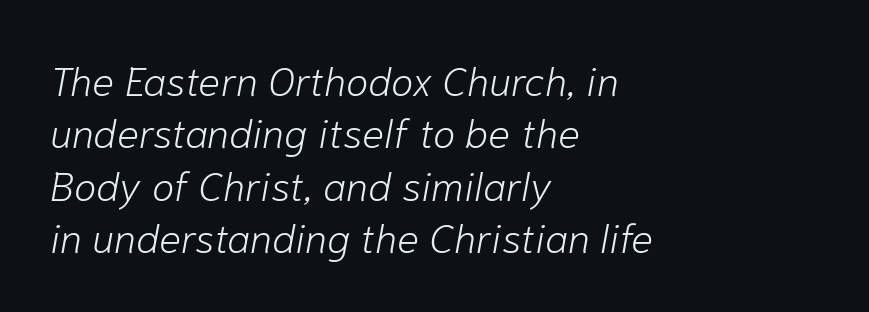
In terms of posture, this sample is oblique. Which margin do the lines hug? The left one — the right edge is uneven. Counters stay open thanks to moderate or lighter strokes. A typesetter would call this zero additional tracking. The passage shown is typed in a proportional face where columns would drift.
